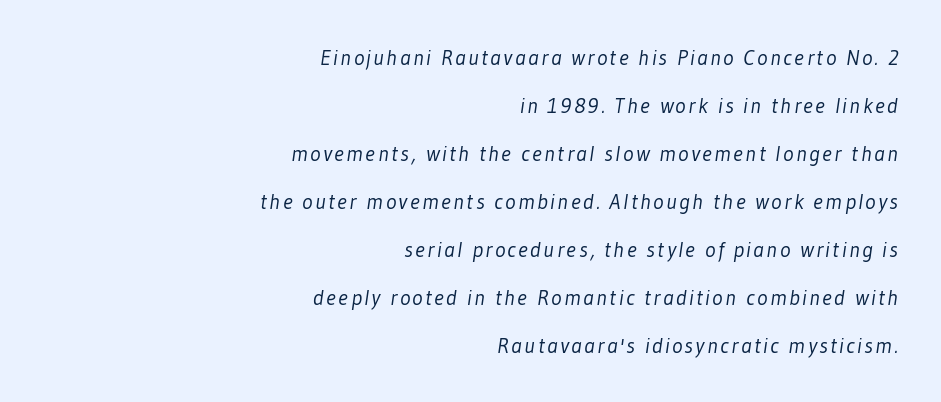
If you drew a ruler down the right edge, every line would touch it. Honestly, the rows look like they've been pulled way apart. No word sits above an underline. Stems and bowls with no extra thickness — not bold.
